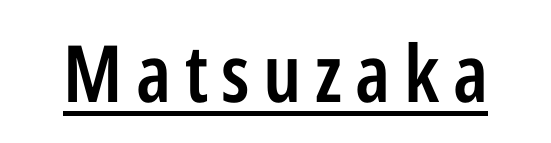
The image shows 79 px semibold, condensed sans-serif type, upright; set underlined; low stroke contrast and a medium x-height.
